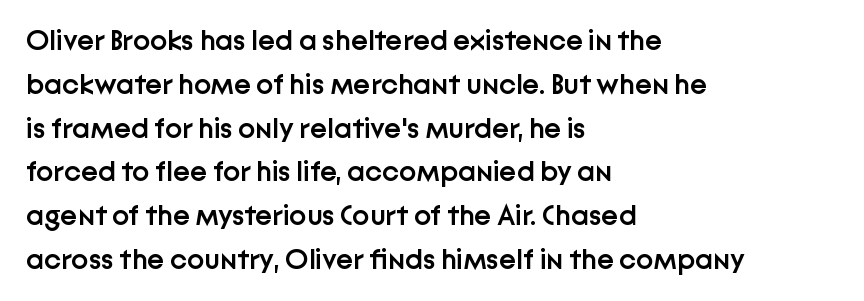
This sample has the flowing, uneven cadence of proportional lettering. Each word holds together tightly as a unit, with standard inter-letter gaps. Underlining? Definitely not there. This is roman type, the default non-slanted kind. Serif or sans? Sans — the stroke terminals are bare.
